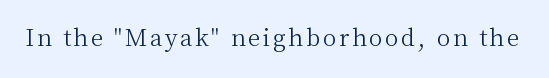
{"italic": "no", "bold": "no", "underline": "no", "glyph_px": 23}
